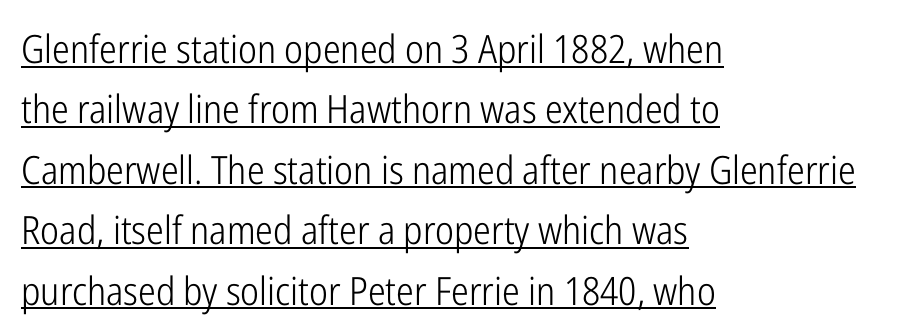
Nothing unusual about the tracking: characters are spaced as the font intends. Stems and bowls with no extra thickness — not bold. Looks like someone drew a line under every word here. You could not count columns in this text — the font is proportionally spaced. The letters stand straight up with perfectly vertical stems.
